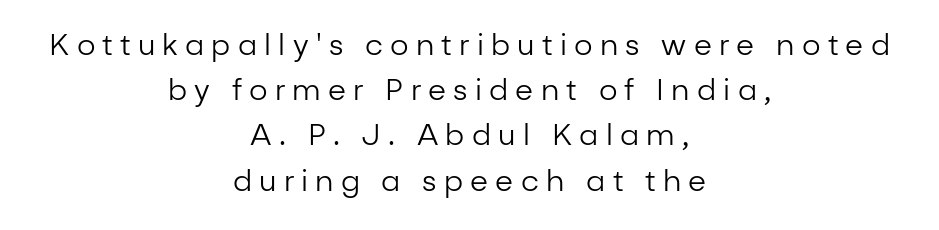
{"serif": "no", "italic": "no", "bold": "no", "weight": "regular", "width": "normal", "stroke_contrast": "low", "x_height": "medium", "monospaced": "no", "underline": "no", "align": "center", "line_spacing": "normal", "line_spacing_ratio": 1.56, "letter_spacing": "wide", "letter_spacing_em": 0.25, "glyph_px": 29}
